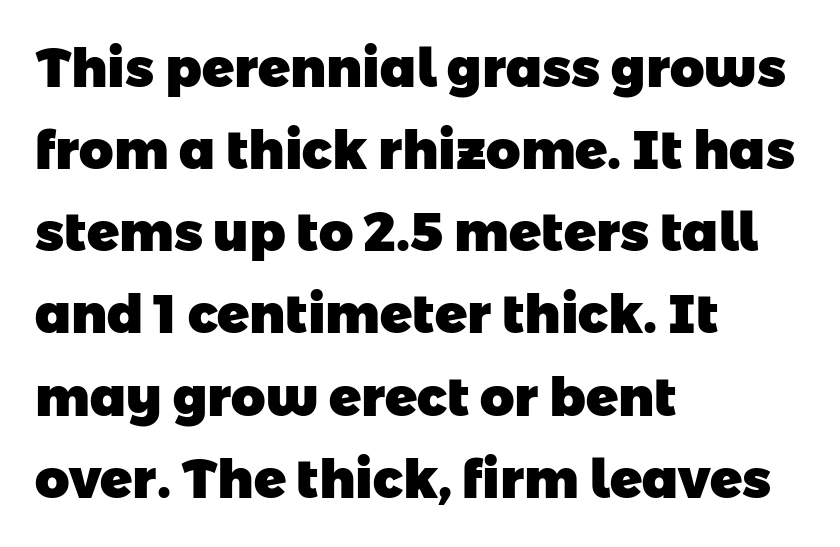
This is sans-serif lettering, the kind often seen on screens and signage. The face used here is rendered with its standard letterfit. These lines are rendered in a variable-pitch font. The area under the type is left untouched. Layout note: lines flush left.
